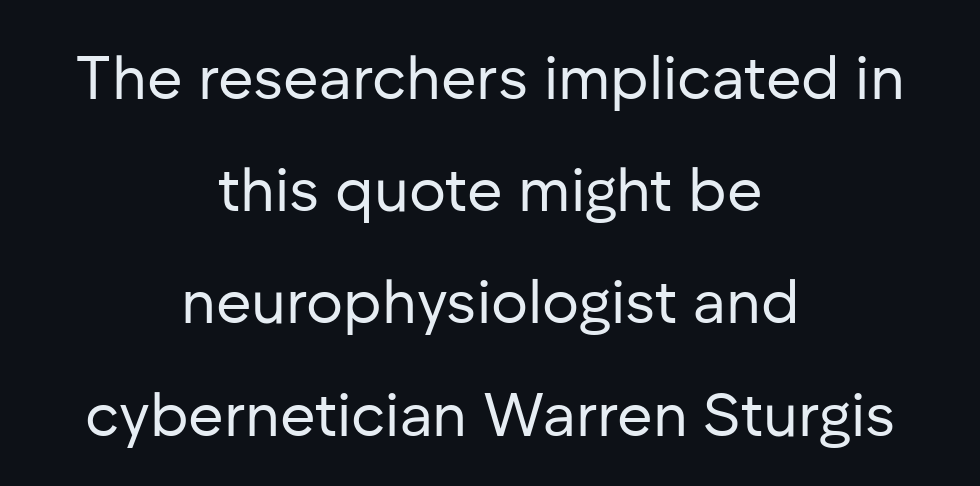
{"serif": "no", "italic": "no", "bold": "no", "weight": "regular", "width": "normal", "stroke_contrast": "low", "x_height": "medium", "monospaced": "no", "underline": "no", "align": "center", "line_spacing_ratio": 1.84, "letter_spacing": "normal", "letter_spacing_em": 0.0, "glyph_px": 61}
